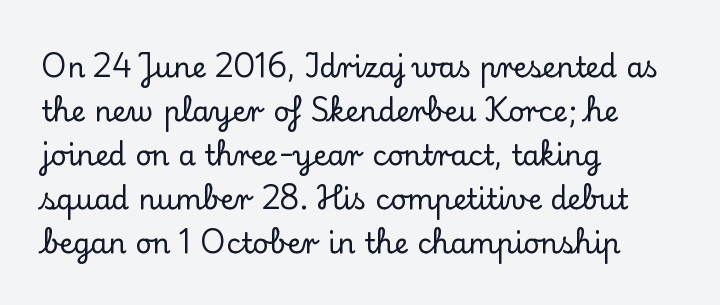
{"serif": "yes", "italic": "no", "width": "normal", "stroke_contrast": "low", "x_height": "small", "monospaced": "no", "underline": "no", "align": "left", "line_spacing": "normal", "line_spacing_ratio": 1.57, "letter_spacing": "normal", "letter_spacing_em": 0.0, "glyph_px": 28}
